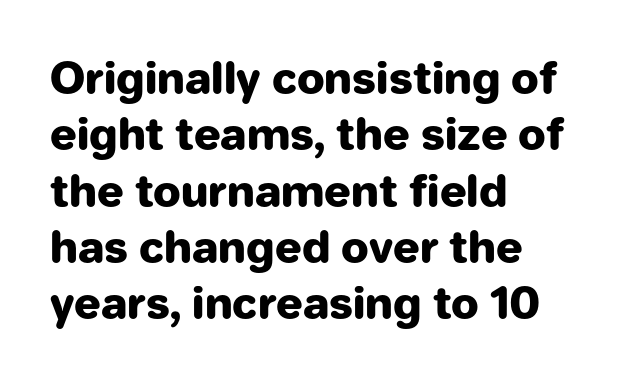
{"serif": "no", "italic": "no", "bold": "yes", "weight": "heavy", "width": "normal", "stroke_contrast": "low", "x_height": "medium", "monospaced": "no", "underline": "no", "align": "left", "line_spacing": "normal", "line_spacing_ratio": 1.28, "letter_spacing": "normal", "letter_spacing_em": 0.0, "glyph_px": 44}
